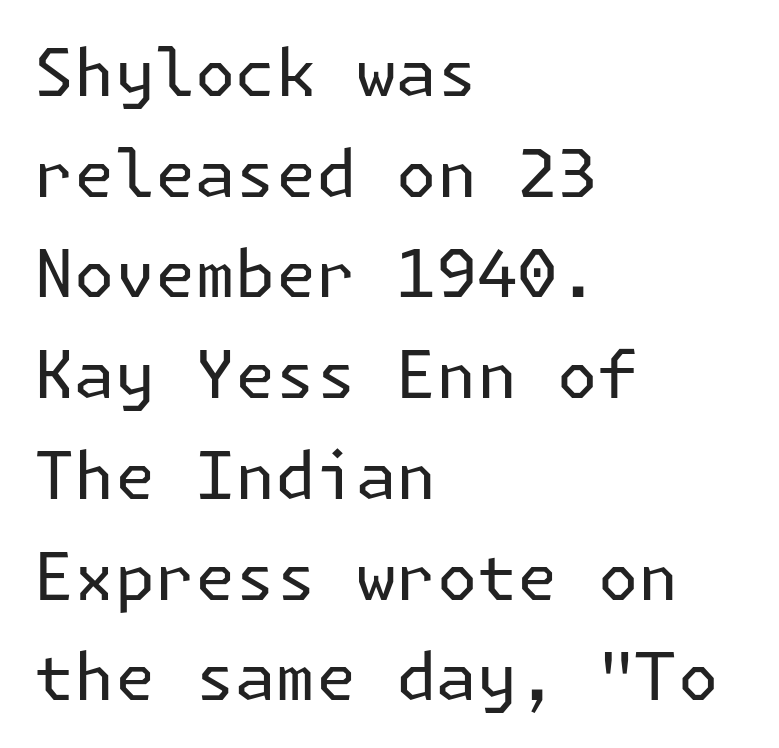
Q: Is the text bold? A: No.
Q: Is the text italic (slanted)? A: No, it is upright.
Q: Is the typeface a serif or a sans-serif typeface? A: Sans-serif.
Q: Is the text underlined? A: No.
Q: How is the paragraph aligned? A: Left-aligned.
Q: Is the spacing between letters normal or unusually wide? A: Normal.
Q: Is the spacing between lines tight, normal or loose? A: Normal.
Q: Width (condensed, normal, or wide)? A: Normal.
Q: Stroke contrast? A: Low.
Q: x-height? A: Medium.
